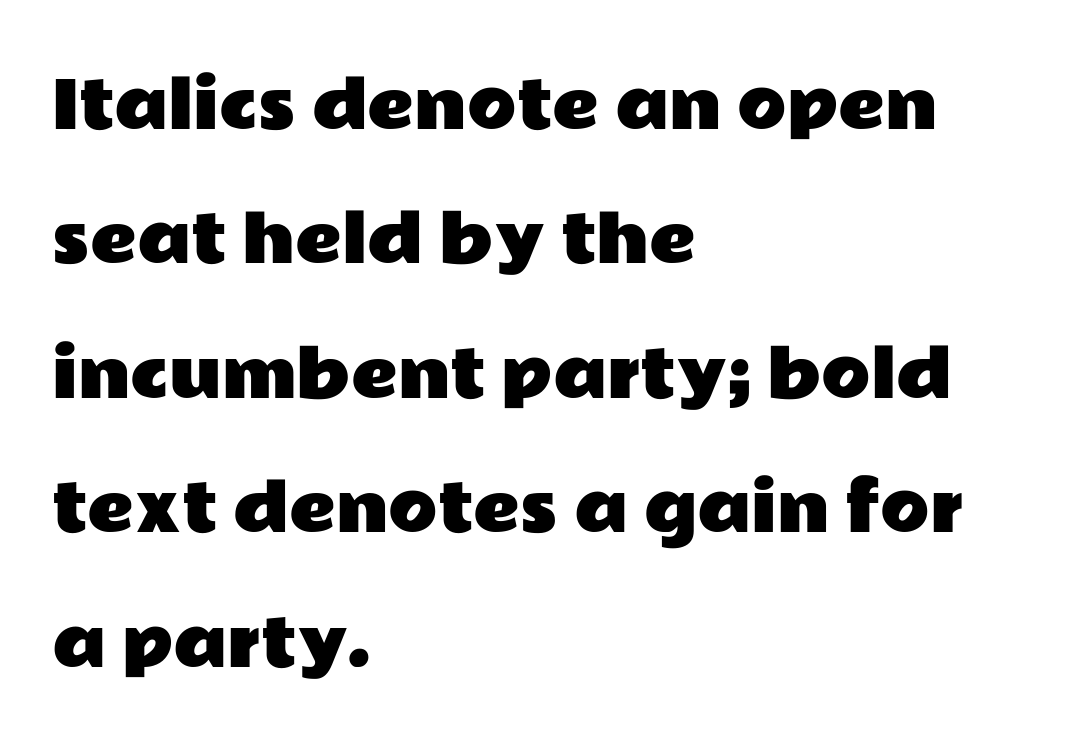
The image shows 64 px wide sans-serif type, upright; set left-aligned, loose line spacing (2.1x), normal letter spacing, not underlined; low stroke contrast and a medium x-height.
